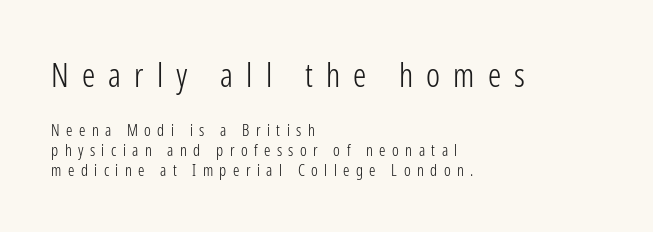
Upright lettering throughout. Is the letter spacing exaggerated? Yes — the characters are pushed far apart. The passage shown is typed in a proportional face where columns would drift. Check the space under the baseline: it is left empty. The paragraph has a hard left edge and a soft right edge.
